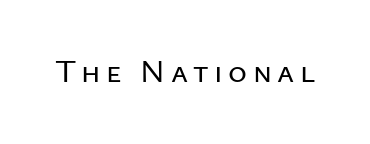
The image shows 32 px sans-serif type, upright; set not underlined; low stroke contrast and a medium x-height.
